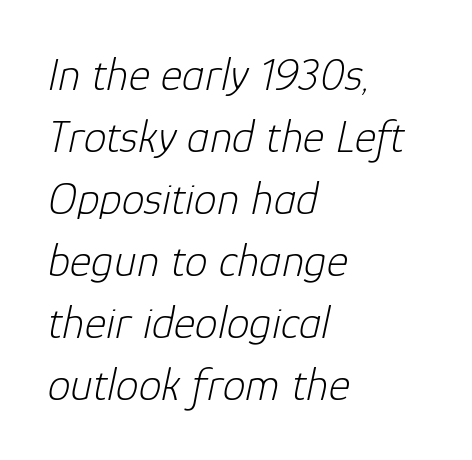
The image shows 46 px light type, italic (leaning right); set left-aligned, normal line spacing (1.35x), normal letter spacing, not underlined; low stroke contrast and a medium x-height.
